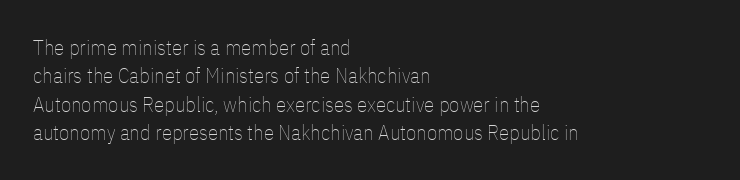
Evenly set lines give the paragraph a standard silhouette. Students, note that the glyphs here touch the page at normal intervals. In terms of posture, this sample is upright. Typeset ragged right — the left edge is the straight one.
